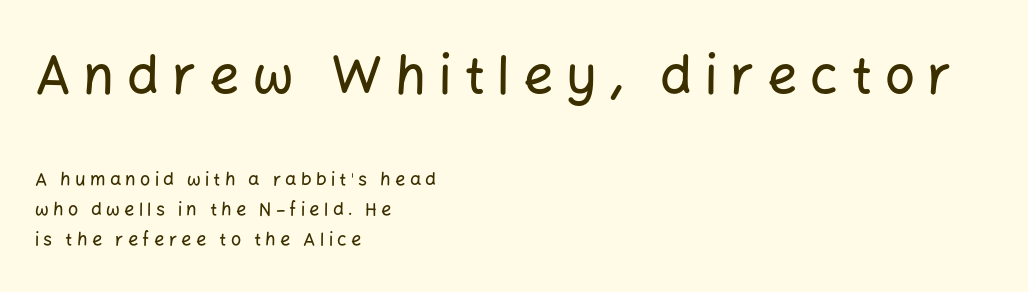
{"serif": "no", "italic": "no", "width": "normal", "stroke_contrast": "low", "x_height": "medium", "monospaced": "no", "underline": "no", "align": "left", "line_spacing": "normal", "line_spacing_ratio": 1.66, "letter_spacing": "wide", "letter_spacing_em": 0.24, "larger_block": "first", "size_ratio": 2.94, "glyph_px": 53}
